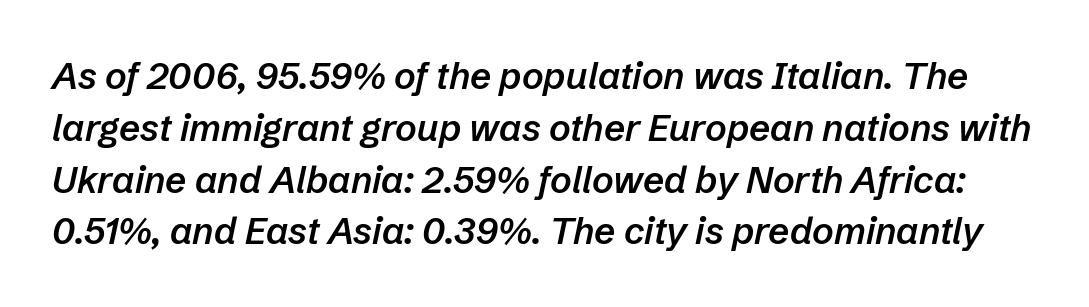
{"italic": "yes", "lean": "right", "slant_degrees": 12, "bold": "semi", "weight": "semibold", "width": "normal", "stroke_contrast": "low", "x_height": "medium", "monospaced": "no", "underline": "no", "line_spacing": "normal", "line_spacing_ratio": 1.4, "letter_spacing": "normal", "letter_spacing_em": 0.0, "glyph_px": 37}
